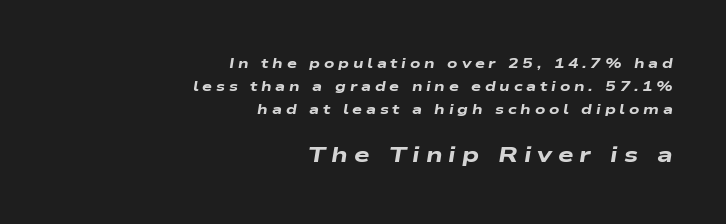
Q: Is the text bold? A: Yes.
Q: Is the text italic (slanted)? A: Yes, it leans right by about 9 degrees.
Q: Is the text underlined? A: No.
Q: How is the paragraph aligned? A: Right-aligned.
Q: Is the spacing between letters normal or unusually wide? A: Unusually wide.
Q: Is the spacing between lines tight, normal or loose? A: Normal.
Q: Which block of text is set in a larger size, the first (top) or the second (bottom)? A: The second (bottom) one.
